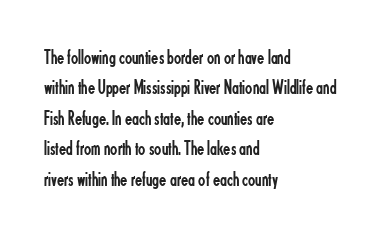
The image shows 21 px text type, upright; set left-aligned, normal line spacing (1.45x), normal letter spacing, not underlined.
